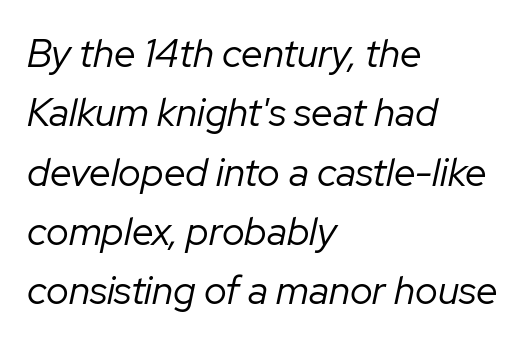
The foot of each line stays bare and open. The text block is weighted toward the left margin, trailing off unevenly rightward. The letters are slanted; this is an italic face. These lines sit exactly where default settings would place them.
